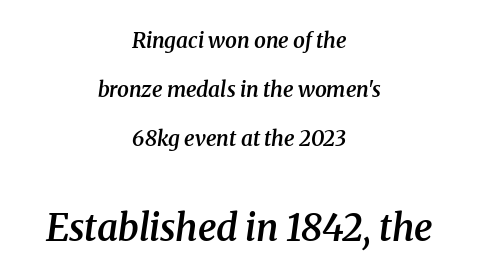
Q: Is the text bold? A: Semi-bold.
Q: Is the text italic (slanted)? A: Yes, it leans right by about 8 degrees.
Q: Is the typeface a serif or a sans-serif typeface? A: Serif.
Q: Is the text underlined? A: No.
Q: How is the paragraph aligned? A: Centered.
Q: Is the spacing between letters normal or unusually wide? A: Normal.
Q: Is the spacing between lines tight, normal or loose? A: Loose.
Q: Which block of text is set in a larger size, the first (top) or the second (bottom)? A: The second (bottom) one.
Q: Width (condensed, normal, or wide)? A: Normal.
Q: Stroke contrast? A: Medium.
Q: x-height? A: Medium.
Q: Monospaced? A: No.
